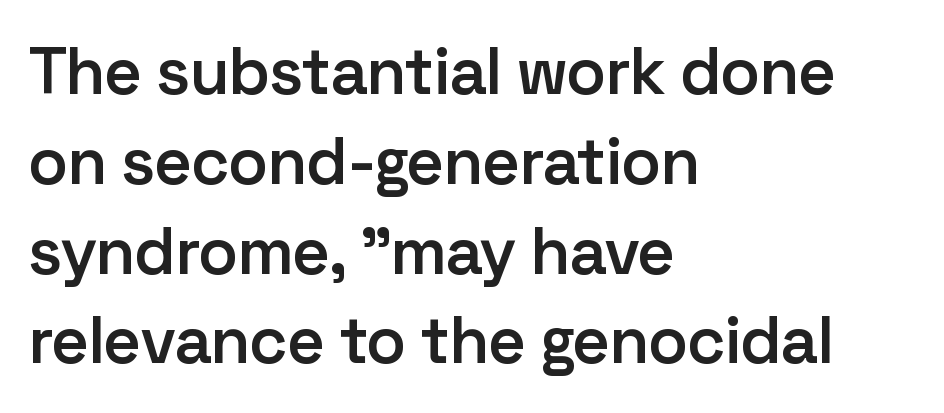
The image shows 66 px semibold sans-serif type, upright; set left-aligned, normal line spacing (1.36x), normal letter spacing, not underlined; low stroke contrast and a medium x-height.
